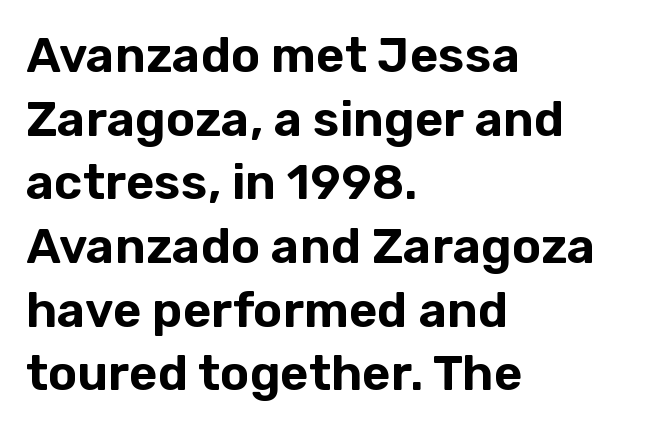
Serif or sans? Sans — the stroke terminals are bare. Posture: upright roman. Type without underlining. If you measured baseline to baseline, you'd find a middling distance. Proportional: the letters do not fall into vertical columns. These lines keep a tight, regular rhythm from letter to letter.
